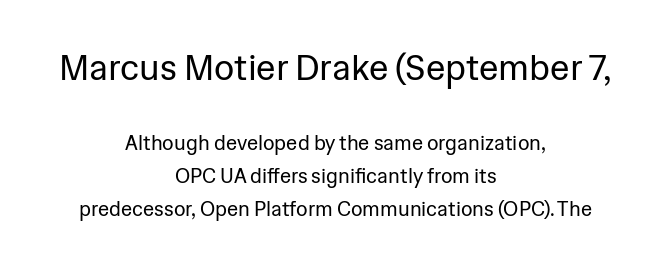
If you drew a line through each stem, it would be perfectly vertical. In terms of letterform style, serifs are entirely absent. Quick note: underline off. Summary of weight: not heavy and not bold.
